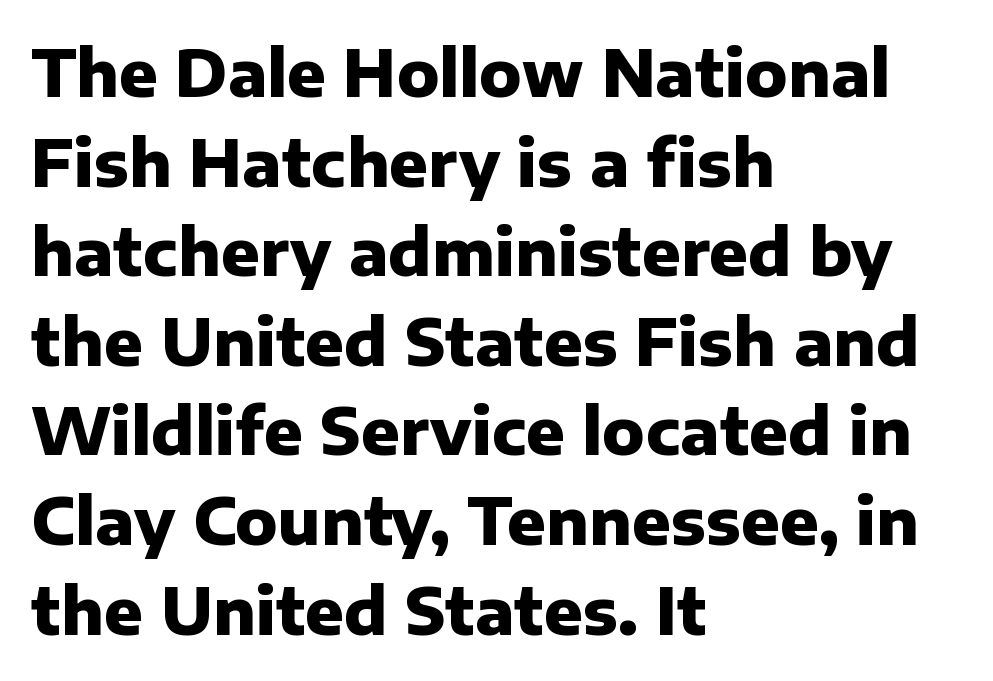
The image shows 64 px heavy sans-serif type, upright; set left-aligned, normal line spacing (1.4x), normal letter spacing, not underlined; low stroke contrast and a medium x-height.
